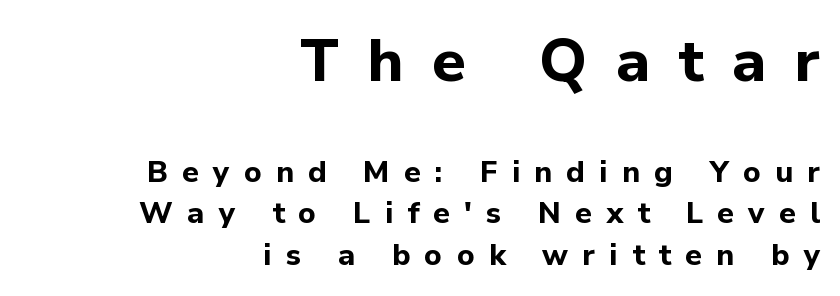
{"serif": "no", "italic": "no", "bold": "yes", "weight": "bold", "width": "normal", "stroke_contrast": "low", "x_height": "medium", "monospaced": "no", "underline": "no", "align": "right", "line_spacing": "normal", "line_spacing_ratio": 1.38, "letter_spacing": "wide", "letter_spacing_em": 0.47, "larger_block": "first", "size_ratio": 2.0, "glyph_px": 60}
